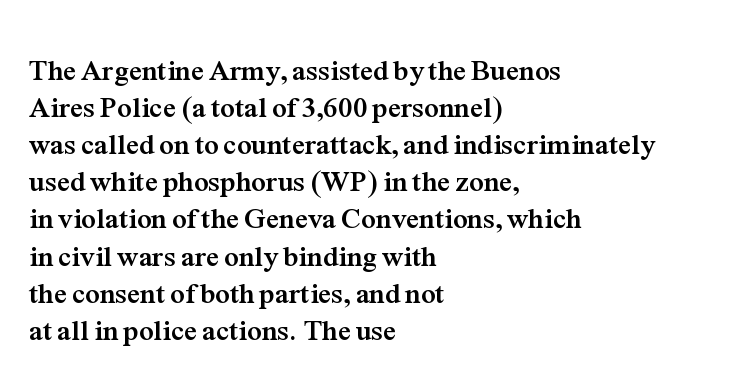
The rendering uses natural spacing where letterforms have individual widths. Is there much room between lines? A standard amount, neither cramped nor airy. The characters display serif detailing at their extremities. Notice how the stems are strictly vertical — no italics here. This sample uses plain, unmodified letter spacing.
